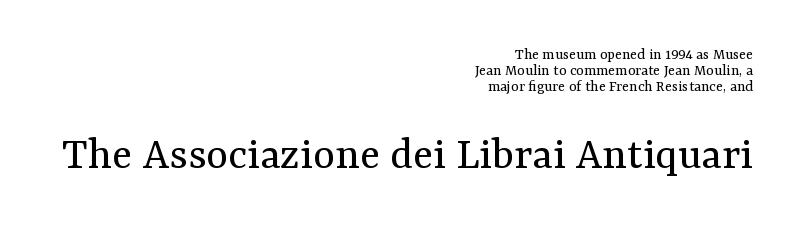
The image shows 47 px regular-weight serif type, upright; set right-aligned, tight line spacing (1.0x), normal letter spacing, not underlined; the second (bottom) block is 2.94x larger; medium stroke contrast and a medium x-height.
